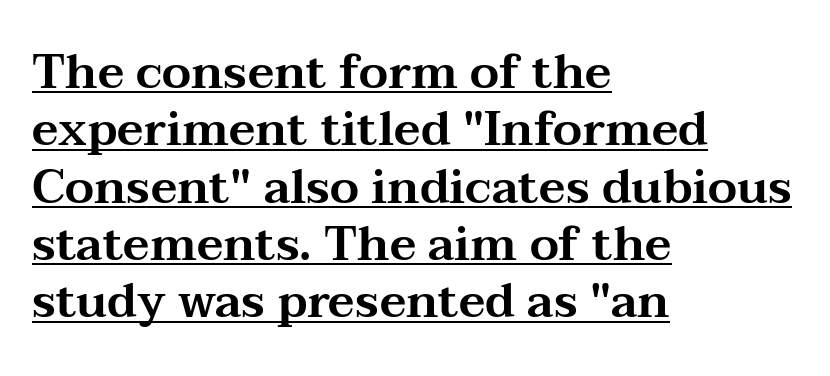
It's the straight-up-and-down kind of type. Notice how the passage keeps a crisp vertical edge on the left only. What stands out about the letter spacing? Nothing — it is the standard amount. Old-style or modern, the face here clearly has serifs. This sample has the flowing, uneven cadence of proportional lettering.
